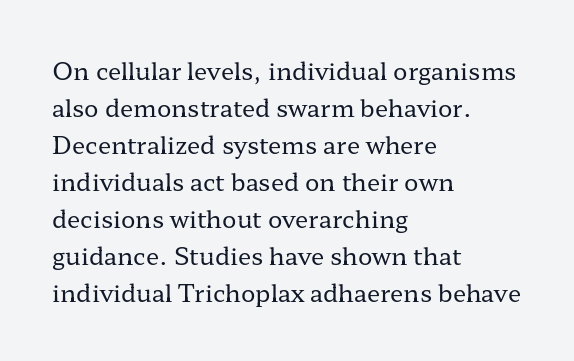
{"italic": "no", "bold": "no", "underline": "no", "align": "left", "line_spacing": "normal", "line_spacing_ratio": 1.54, "letter_spacing": "normal", "letter_spacing_em": 0.0, "glyph_px": 24}
